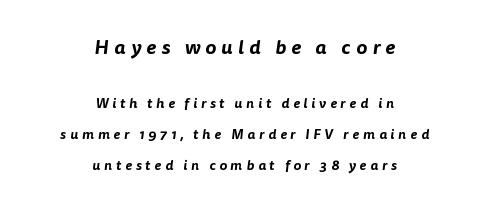
Substantial extra tracking has been applied to these lines. This layout puts the oversized block above and the modest block below. The rag falls on both sides of this text block equally. Each new line begins a long way beneath the previous one. Check the space under the baseline: it is left empty.
